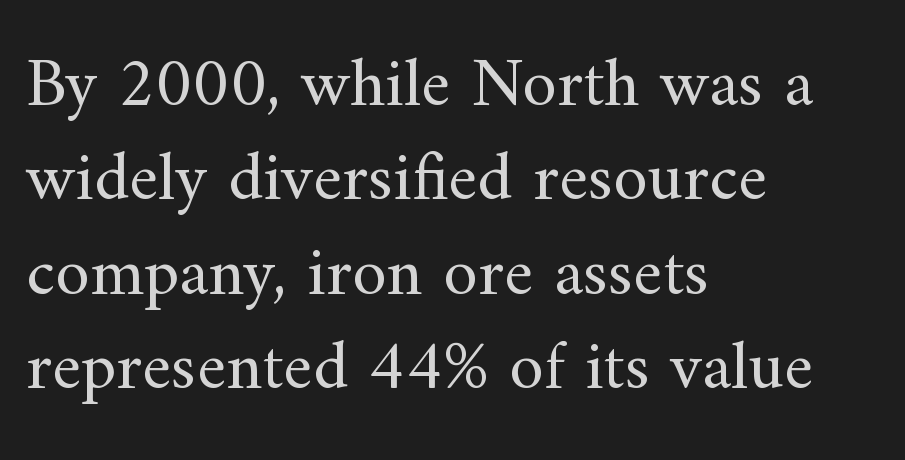
The image shows 70 px regular-weight serif type, upright; set left-aligned, normal line spacing (1.35x), normal letter spacing, not underlined; medium stroke contrast and a small x-height.
